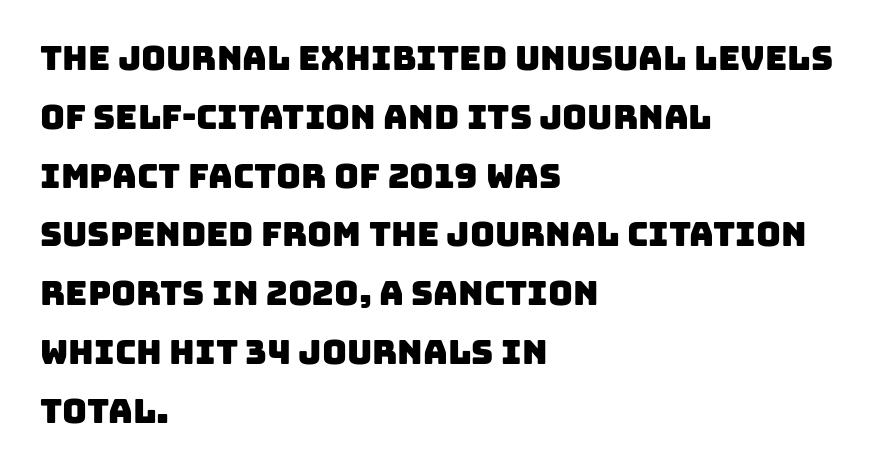
Q: Is the typeface a serif or a sans-serif typeface? A: Sans-serif.
Q: Is the text underlined? A: No.
Q: How is the paragraph aligned? A: Left-aligned.
Q: Is the spacing between letters normal or unusually wide? A: Normal.
Q: Width (condensed, normal, or wide)? A: Normal.
Q: Stroke contrast? A: Low.
Q: x-height? A: Large.
Q: Monospaced? A: No.
